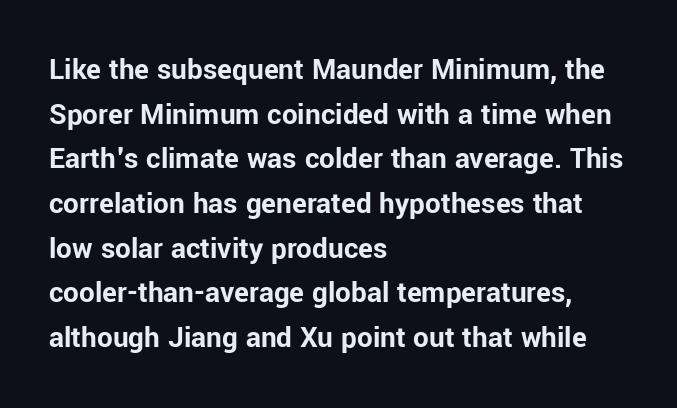
The image shows 31 px bold sans-serif type, upright; set left-aligned, normal line spacing (1.44x), normal letter spacing, not underlined; low stroke contrast and a medium x-height.
